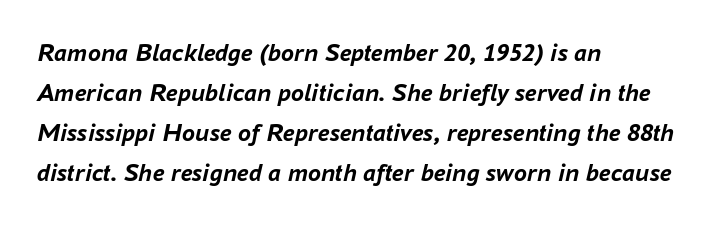
Q: Is the text bold? A: Yes.
Q: Is the text italic (slanted)? A: Yes, it leans right by about 16 degrees.
Q: Is the text underlined? A: No.
Q: How is the paragraph aligned? A: Left-aligned.
Q: Is the spacing between letters normal or unusually wide? A: Normal.
Q: Is the spacing between lines tight, normal or loose? A: Normal.
